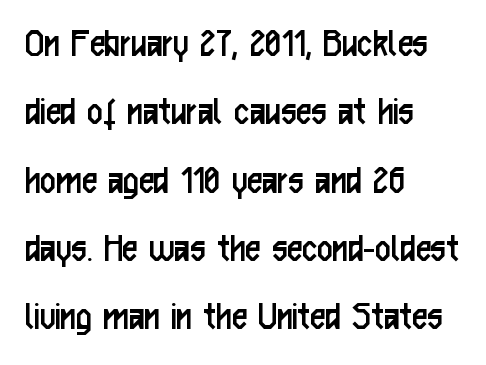
{"serif": "no", "italic": "no", "bold": "no", "weight": "regular", "width": "condensed", "stroke_contrast": "low", "x_height": "medium", "monospaced": "no", "underline": "no", "align": "left", "line_spacing": "normal", "line_spacing_ratio": 1.59, "letter_spacing": "normal", "letter_spacing_em": 0.0, "glyph_px": 43}
